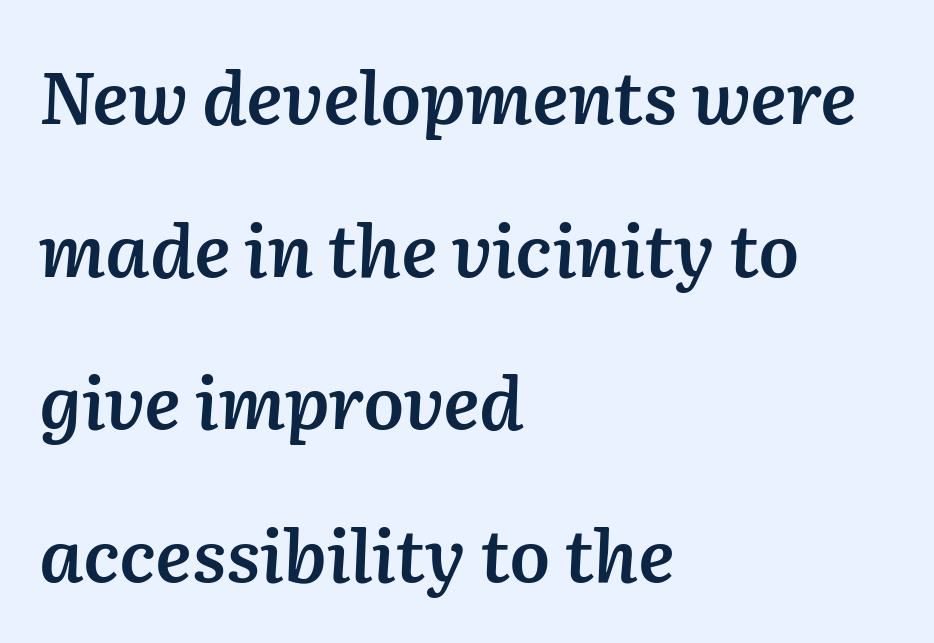
{"italic": "yes", "lean": "right", "slant_degrees": 2, "bold": "semi", "weight": "semibold", "width": "normal", "stroke_contrast": "medium", "x_height": "medium", "monospaced": "no", "underline": "no", "align": "left", "line_spacing": "loose", "line_spacing_ratio": 2.09, "letter_spacing": "normal", "letter_spacing_em": 0.0, "glyph_px": 73}
